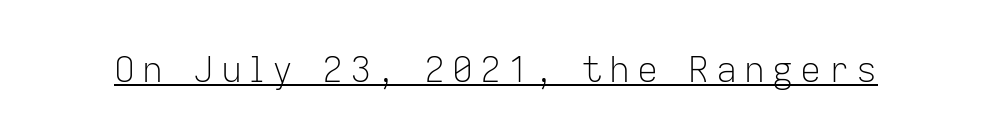
The image shows 35 px light sans-serif type, upright; set unusually wide letter spacing (+0.2 em), underlined; low stroke contrast and a medium x-height.
